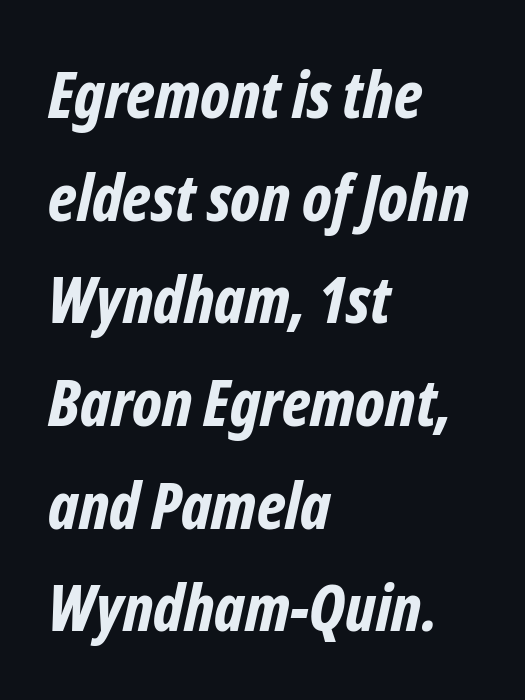
The image shows 65 px bold, condensed type, italic (leaning right); set left-aligned, normal line spacing (1.58x), normal letter spacing, not underlined; low stroke contrast and a medium x-height.
